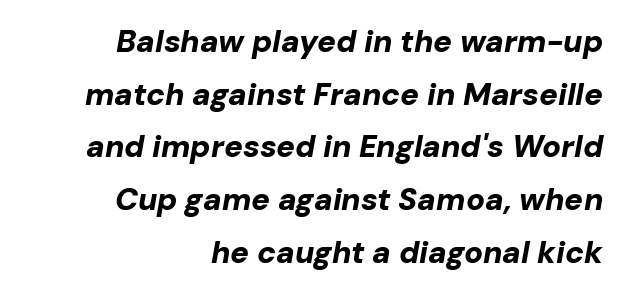
The image shows 31 px bold type, italic (leaning right); set right-aligned, normal line spacing (1.7x), normal letter spacing, not underlined; low stroke contrast and a medium x-height.
